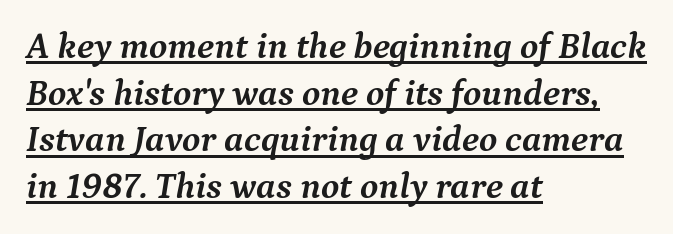
The image shows 37 px semibold serif type, italic (leaning right); set left-aligned, normal line spacing (1.26x), normal letter spacing, underlined; medium stroke contrast and a medium x-height.
